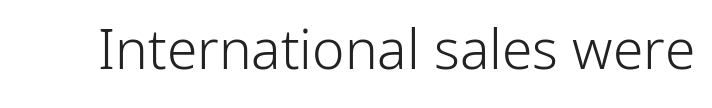
The image shows 55 px light sans-serif type, upright; set normal letter spacing, not underlined; low stroke contrast and a medium x-height.
